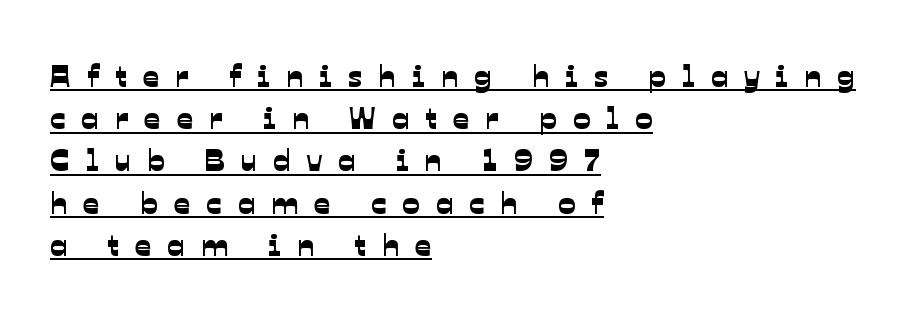
The image shows 32 px sans-serif type; set left-aligned, normal line spacing (1.32x), unusually wide letter spacing (+0.5 em), underlined; low stroke contrast and a medium x-height.
